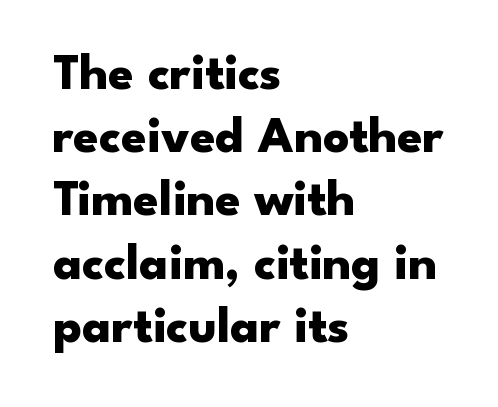
{"serif": "no", "italic": "no", "bold": "yes", "weight": "heavy", "width": "wide", "stroke_contrast": "low", "x_height": "small", "monospaced": "no", "underline": "no", "align": "left", "line_spacing_ratio": 1.24, "letter_spacing": "normal", "letter_spacing_em": 0.0, "glyph_px": 51}
